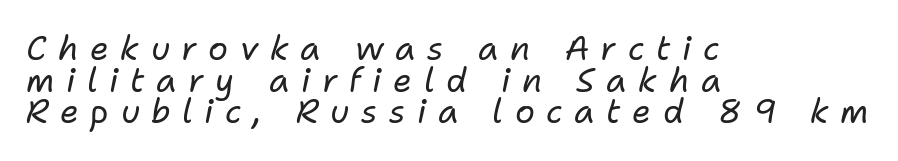
The characters are drawn with everyday or finer stroke widths. Nobody drew a line under any word here. Vertically, the passage feels compressed, each row crowding the next. Character widths vary here, with narrow letters taking less room than wide ones.
